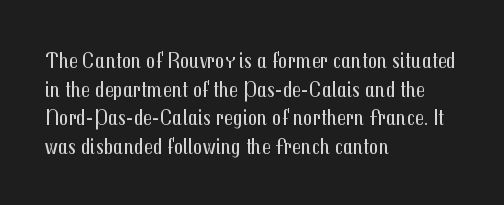
The lines sit at an ordinary, default distance from one another. The text block is weighted toward the left margin, trailing off unevenly rightward. Tracking value appears to be zero — textbook default spacing. Has an underline been added? It has not. Stroke mass is kept to a normal reading level or below.
